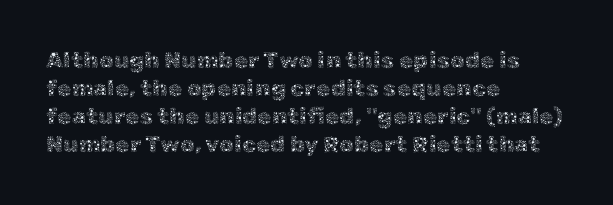
{"italic": "no", "bold": "no", "underline": "no", "align": "left", "line_spacing_ratio": 1.22, "letter_spacing": "normal", "letter_spacing_em": 0.0, "glyph_px": 23}
